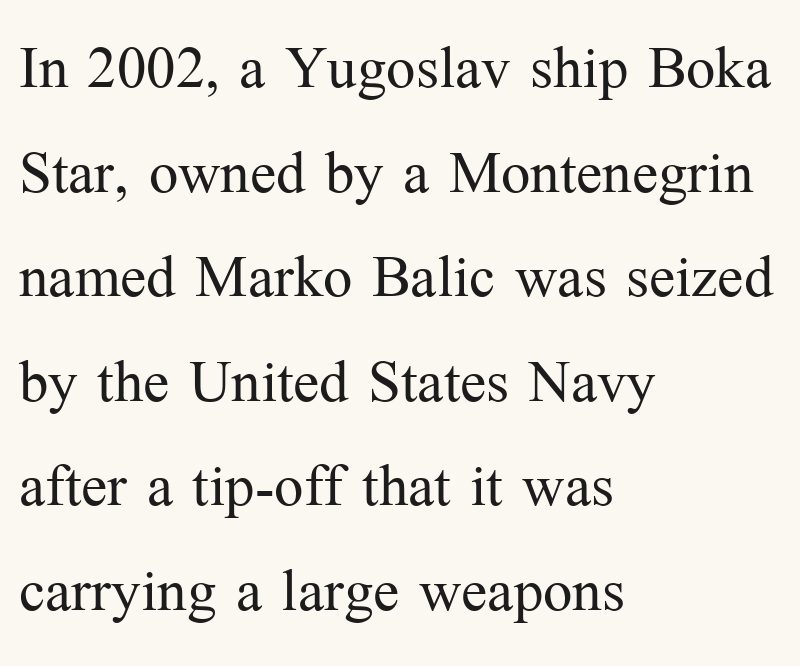
The image shows 78 px light serif type, upright; set left-aligned, normal line spacing (1.34x), normal letter spacing, not underlined; medium stroke contrast and a medium x-height.
